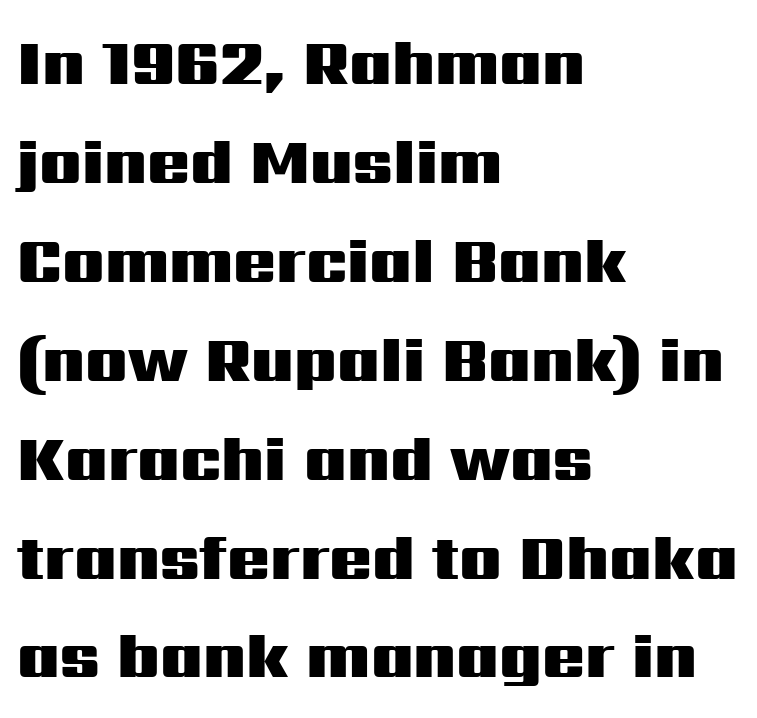
Q: Is the text bold? A: Yes.
Q: Is the text italic (slanted)? A: No, it is upright.
Q: Is the typeface a serif or a sans-serif typeface? A: Sans-serif.
Q: Is the text underlined? A: No.
Q: How is the paragraph aligned? A: Left-aligned.
Q: Is the spacing between letters normal or unusually wide? A: Normal.
Q: Is the spacing between lines tight, normal or loose? A: Normal.
Q: Width (condensed, normal, or wide)? A: Wide.
Q: Stroke contrast? A: Medium.
Q: x-height? A: Medium.
Q: Monospaced? A: No.
